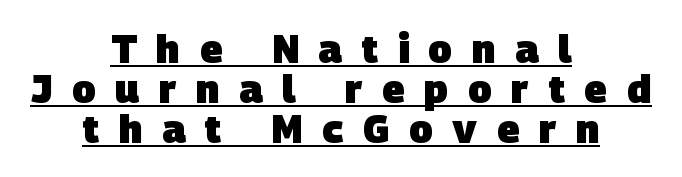
Very little white space separates one row of letters from the next. Are there feet on the stems? There aren't — it's a sans. Every word sits above its own underline. Bold? Absolutely — the strokes are thick and heavy.
